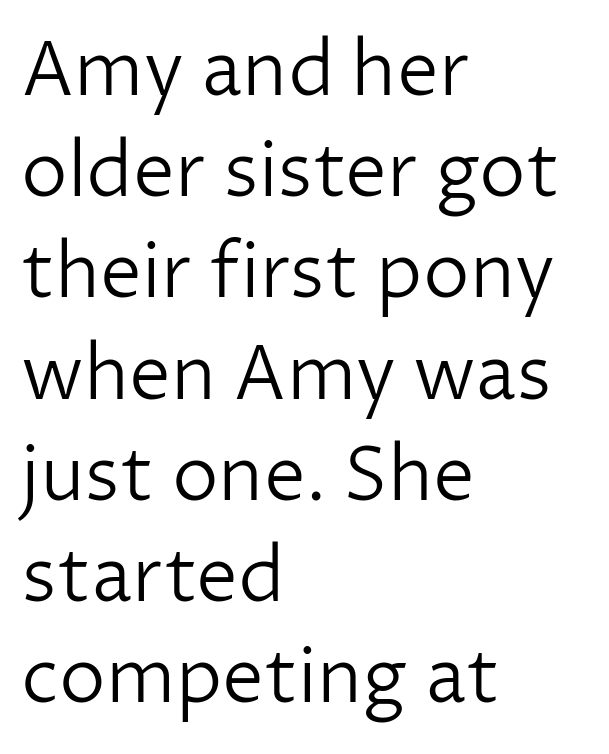
{"serif": "no", "italic": "no", "bold": "no", "weight": "light", "width": "normal", "stroke_contrast": "low", "x_height": "medium", "monospaced": "no", "underline": "no", "align": "left", "line_spacing": "normal", "line_spacing_ratio": 1.35, "letter_spacing": "normal", "letter_spacing_em": 0.0, "glyph_px": 75}
